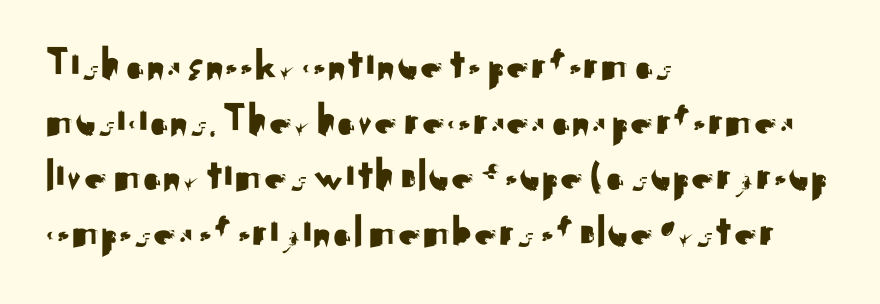
The image shows 46 px sans-serif type, upright; set left-aligned, line spacing 1.21x, normal letter spacing, not underlined; medium stroke contrast and a small x-height.
